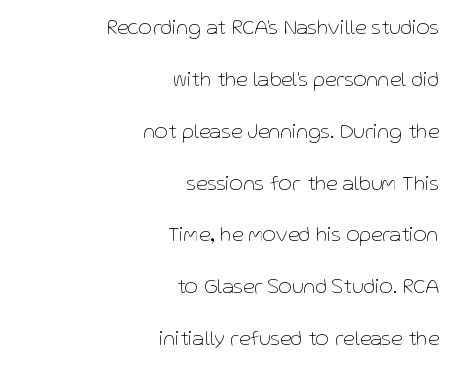
The font's upright variant was chosen for this text. The letters sit at their default tracking, neither squeezed nor spread. You could fit nearly another row in the gap between these rows. Does the copy run flush right? Yes — the right margin is perfectly even. The characters are drawn with everyday or finer stroke widths. Letters rest on an invisible, unmarked baseline.
